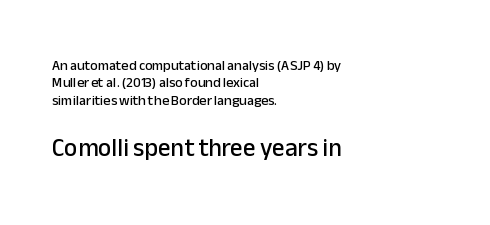
The image shows 25 px text type, upright; set left-aligned, line spacing 1.24x, normal letter spacing, not underlined; the second (bottom) block is 1.79x larger.
